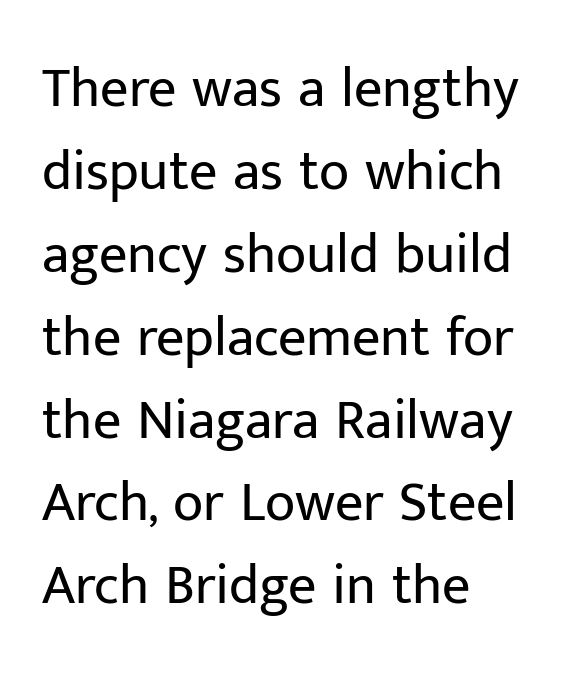
{"serif": "no", "italic": "no", "bold": "no", "weight": "regular", "width": "normal", "stroke_contrast": "low", "x_height": "medium", "monospaced": "no", "underline": "no", "align": "left", "line_spacing": "normal", "line_spacing_ratio": 1.48, "letter_spacing": "normal", "letter_spacing_em": 0.0, "glyph_px": 56}
